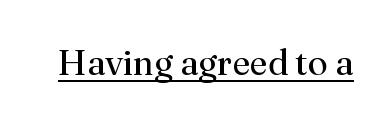
Q: Is the text bold? A: No.
Q: Is the text italic (slanted)? A: No, it is upright.
Q: Is the typeface a serif or a sans-serif typeface? A: Serif.
Q: Is the text underlined? A: Yes.
Q: Is the spacing between letters normal or unusually wide? A: Normal.
Q: Width (condensed, normal, or wide)? A: Normal.
Q: Stroke contrast? A: Medium.
Q: x-height? A: Small.
Q: Monospaced? A: No.
